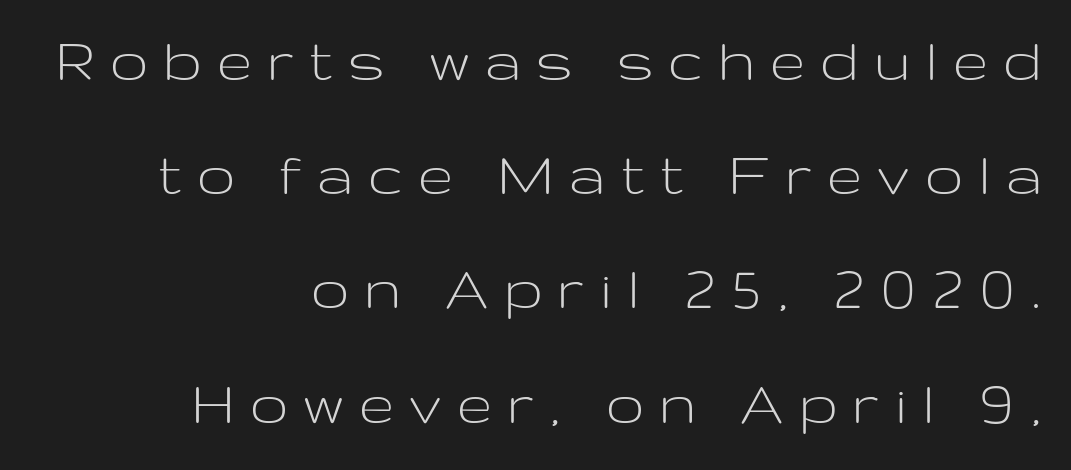
Where is the straight margin? On the right. Each row of text sits above clean, open space. The tracking reads as deliberately expanded to a designer's eye. The strokes are not fattened; the text isn't bold.
